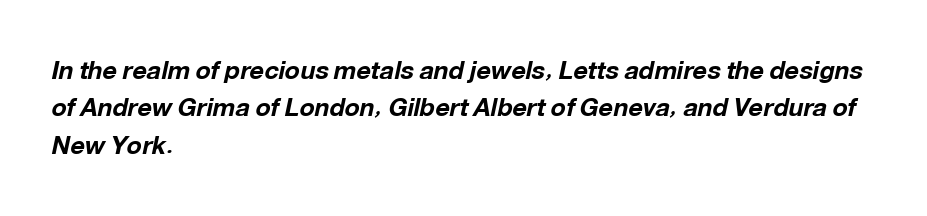
The image shows 25 px bold type, italic (leaning right); set left-aligned, normal line spacing (1.5x), normal letter spacing, not underlined.
